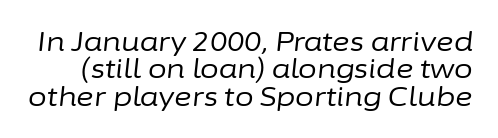
The image shows 27 px text type, italic (leaning right); set tight line spacing (1.01x), normal letter spacing, not underlined.
